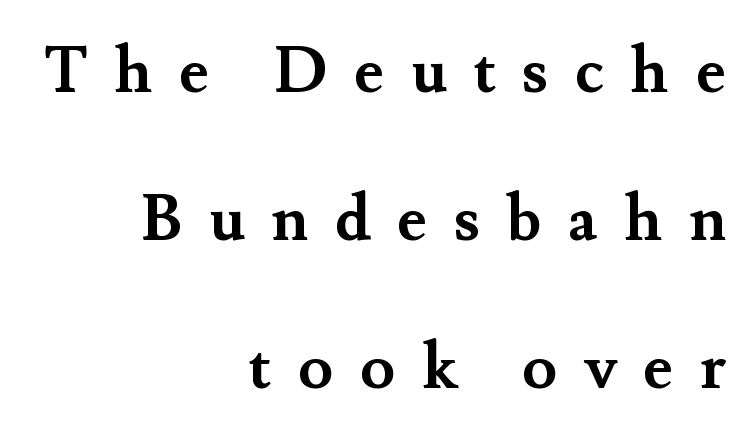
Q: Is the text bold? A: Yes.
Q: Is the text italic (slanted)? A: No, it is upright.
Q: Is the typeface a serif or a sans-serif typeface? A: Serif.
Q: Is the text underlined? A: No.
Q: How is the paragraph aligned? A: Right-aligned.
Q: Is the spacing between letters normal or unusually wide? A: Unusually wide.
Q: Is the spacing between lines tight, normal or loose? A: Loose.
Q: Width (condensed, normal, or wide)? A: Normal.
Q: Stroke contrast? A: Medium.
Q: x-height? A: Small.
Q: Monospaced? A: No.
